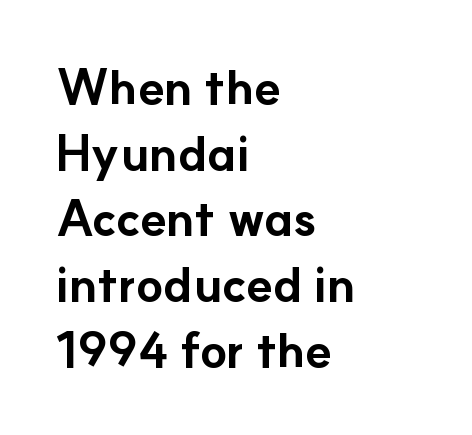
Q: Is the text bold? A: Yes.
Q: Is the text italic (slanted)? A: No, it is upright.
Q: Is the typeface a serif or a sans-serif typeface? A: Sans-serif.
Q: Is the text underlined? A: No.
Q: How is the paragraph aligned? A: Left-aligned.
Q: Is the spacing between letters normal or unusually wide? A: Normal.
Q: Is the spacing between lines tight, normal or loose? A: Normal.
Q: Width (condensed, normal, or wide)? A: Normal.
Q: Stroke contrast? A: Low.
Q: x-height? A: Small.
Q: Monospaced? A: No.
